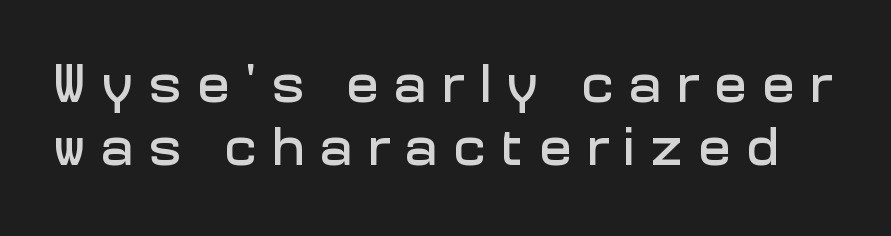
The image shows 54 px sans-serif type, upright; set line spacing 1.17x, unusually wide letter spacing (+0.29 em), not underlined; low stroke contrast and a medium x-height.
